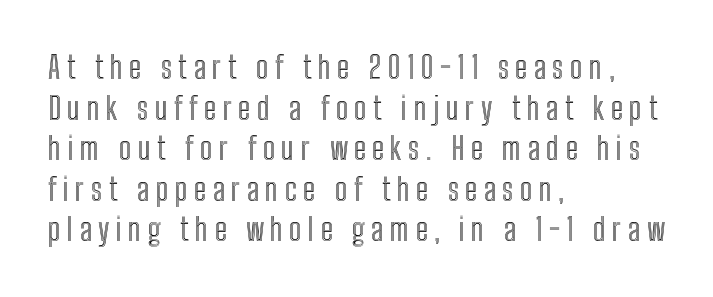
The image shows 31 px condensed type, upright; set left-aligned, normal line spacing (1.31x), unusually wide letter spacing (+0.21 em), not underlined; a medium x-height.
